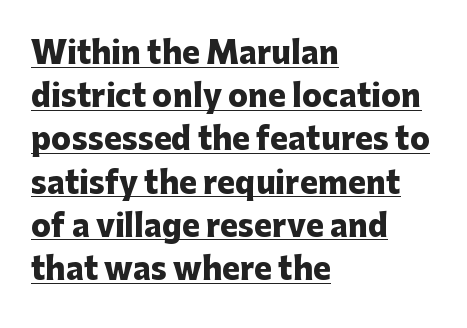
{"serif": "no", "italic": "no", "bold": "yes", "weight": "heavy", "width": "normal", "stroke_contrast": "low", "x_height": "medium", "monospaced": "no", "underline": "yes", "align": "left", "line_spacing": "normal", "line_spacing_ratio": 1.44, "letter_spacing": "normal", "letter_spacing_em": 0.0, "glyph_px": 30}
